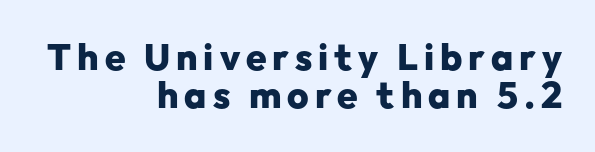
The image shows 37 px heavy sans-serif type, upright; set right-aligned, tight line spacing (1.04x), not underlined; low stroke contrast and a medium x-height.
